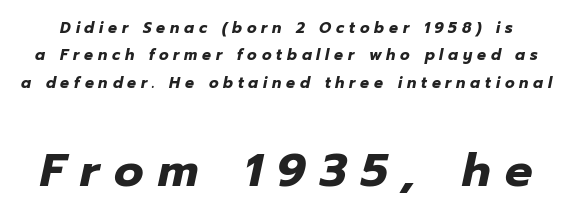
Q: Is the text bold? A: Yes.
Q: Is the text italic (slanted)? A: Yes, it leans right by about 12 degrees.
Q: Is the text underlined? A: No.
Q: Is the spacing between letters normal or unusually wide? A: Unusually wide.
Q: Which block of text is set in a larger size, the first (top) or the second (bottom)? A: The second (bottom) one.
Q: Width (condensed, normal, or wide)? A: Normal.
Q: Stroke contrast? A: Low.
Q: x-height? A: Medium.
Q: Monospaced? A: No.
